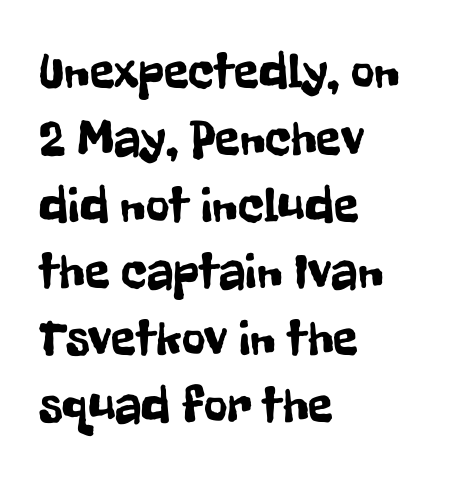
The image shows 51 px condensed sans-serif type, upright; set left-aligned, normal line spacing (1.31x), normal letter spacing, not underlined; low stroke contrast and a medium x-height.
